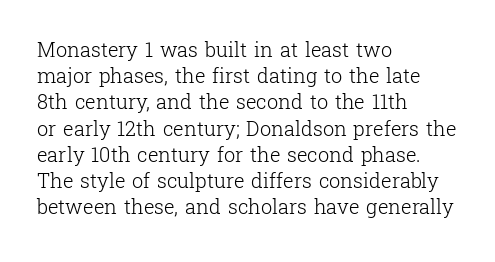
{"italic": "no", "bold": "no", "underline": "no", "align": "left", "line_spacing": "normal", "line_spacing_ratio": 1.31, "letter_spacing": "normal", "letter_spacing_em": 0.0, "glyph_px": 20}
